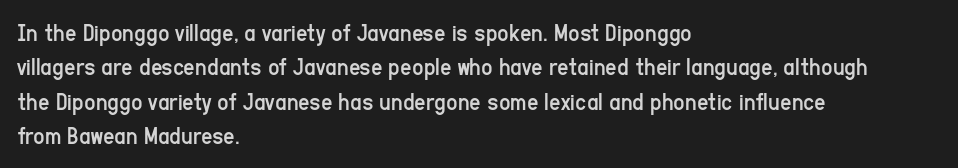
Q: Is the text bold? A: No.
Q: Is the text italic (slanted)? A: No, it is upright.
Q: Is the text underlined? A: No.
Q: How is the paragraph aligned? A: Left-aligned.
Q: Is the spacing between letters normal or unusually wide? A: Normal.
Q: Is the spacing between lines tight, normal or loose? A: Normal.
